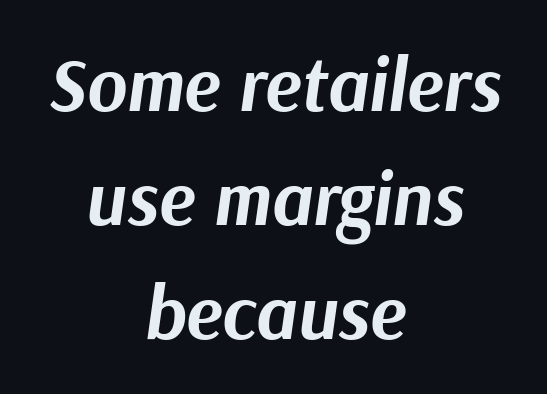
{"italic": "yes", "lean": "right", "slant_degrees": 9, "bold": "yes", "weight": "bold", "width": "normal", "stroke_contrast": "medium", "x_height": "medium", "monospaced": "no", "underline": "no", "align": "center", "line_spacing": "normal", "line_spacing_ratio": 1.5, "letter_spacing": "normal", "letter_spacing_em": 0.0, "glyph_px": 76}
